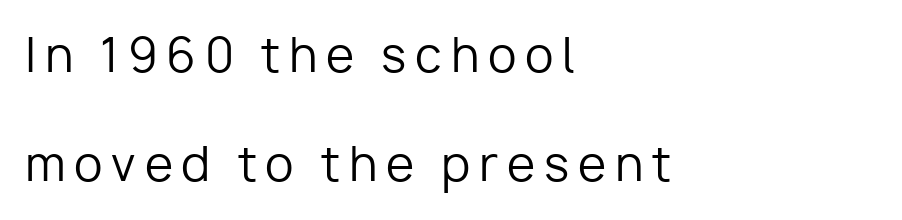
Q: Is the text bold? A: No.
Q: Is the text italic (slanted)? A: No, it is upright.
Q: Is the typeface a serif or a sans-serif typeface? A: Sans-serif.
Q: Is the text underlined? A: No.
Q: How is the paragraph aligned? A: Left-aligned.
Q: Is the spacing between lines tight, normal or loose? A: Loose.
Q: Width (condensed, normal, or wide)? A: Normal.
Q: Stroke contrast? A: Low.
Q: x-height? A: Medium.
Q: Monospaced? A: No.
